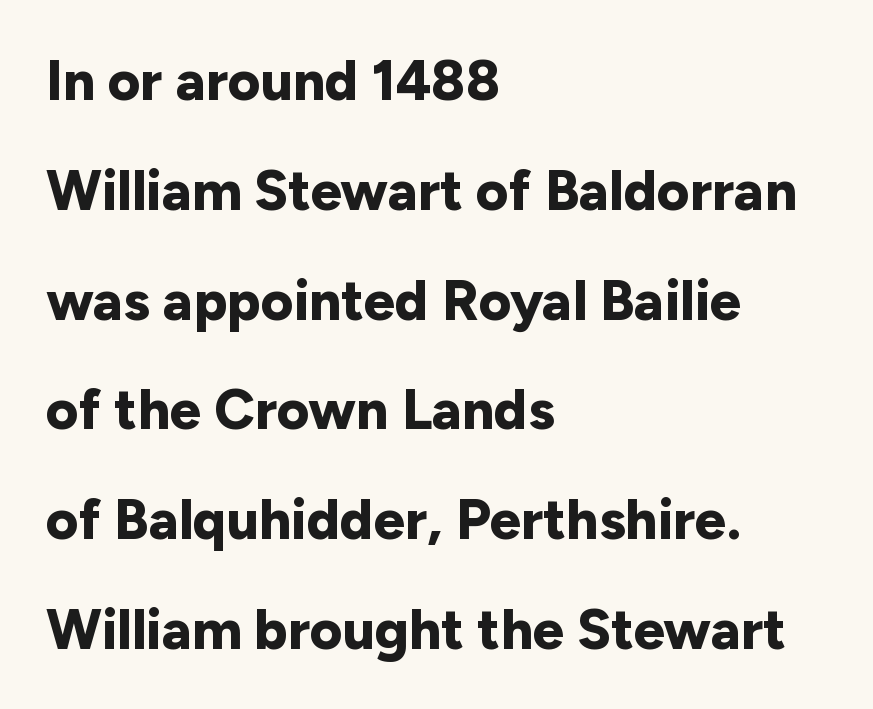
{"serif": "no", "italic": "no", "bold": "yes", "weight": "bold", "width": "normal", "stroke_contrast": "low", "x_height": "medium", "monospaced": "no", "underline": "no", "align": "left", "line_spacing": "loose", "line_spacing_ratio": 1.96, "letter_spacing": "normal", "letter_spacing_em": 0.0, "glyph_px": 56}
